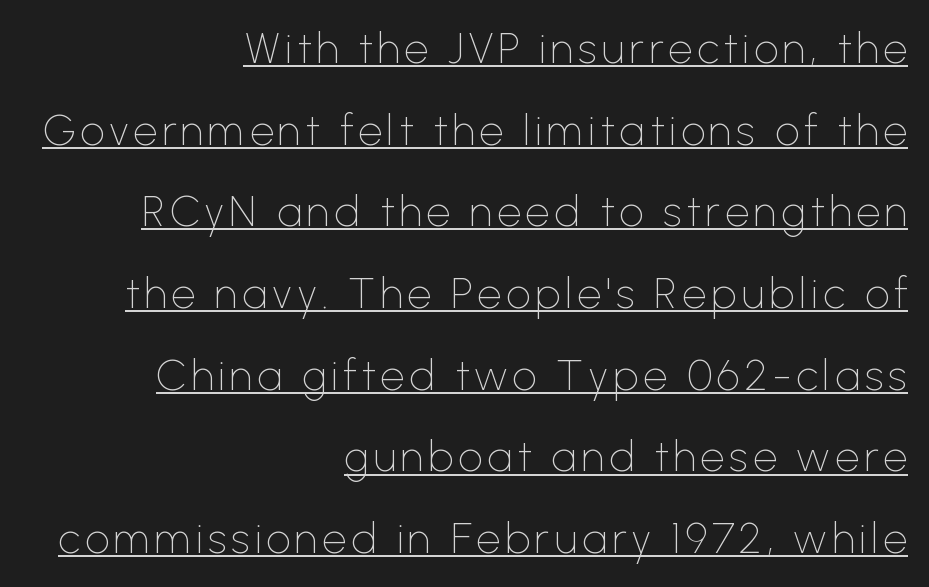
The image shows 43 px thin sans-serif type, upright; set right-aligned, loose line spacing (1.9x), underlined; low stroke contrast and a medium x-height.
